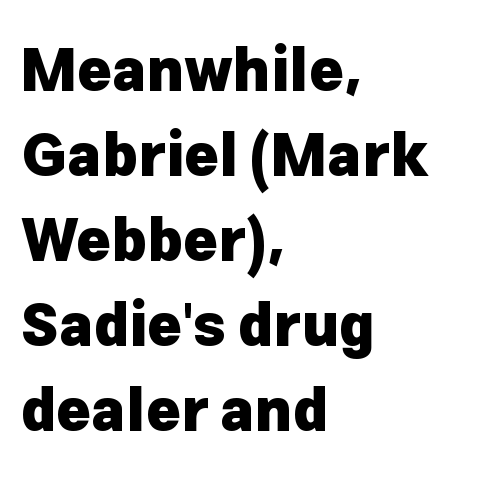
{"serif": "no", "italic": "no", "bold": "yes", "weight": "heavy", "width": "normal", "stroke_contrast": "low", "x_height": "medium", "monospaced": "no", "underline": "no", "align": "left", "line_spacing": "normal", "line_spacing_ratio": 1.44, "letter_spacing": "normal", "letter_spacing_em": 0.0, "glyph_px": 59}
